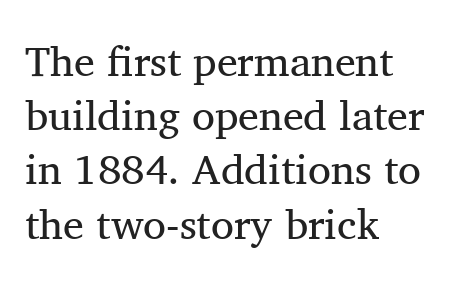
Any mark beneath the type? The region is blank. A typesetter would call this zero additional tracking. The letters advance in unequal steps, a hallmark of proportional type. Italic? Not at all — the glyphs are vertical. Notice how the passage keeps a crisp vertical edge on the left only. Type style note: has serifs.
